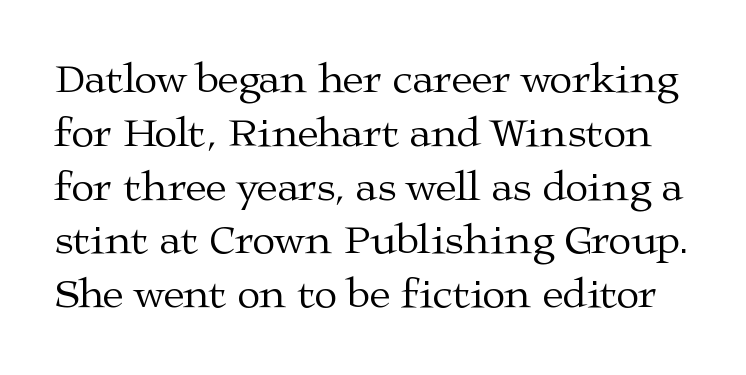
Q: Is the text bold? A: No.
Q: Is the text italic (slanted)? A: No, it is upright.
Q: Is the typeface a serif or a sans-serif typeface? A: Serif.
Q: Is the text underlined? A: No.
Q: Is the spacing between letters normal or unusually wide? A: Normal.
Q: Is the spacing between lines tight, normal or loose? A: Normal.
Q: Width (condensed, normal, or wide)? A: Wide.
Q: Stroke contrast? A: Medium.
Q: x-height? A: Medium.
Q: Monospaced? A: No.
